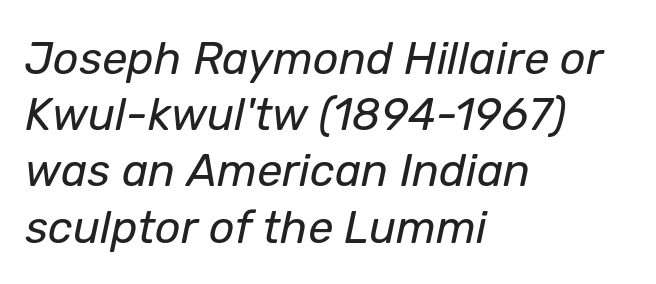
Q: Is the text bold? A: No.
Q: Is the text italic (slanted)? A: Yes, it leans right by about 12 degrees.
Q: Is the text underlined? A: No.
Q: How is the paragraph aligned? A: Left-aligned.
Q: Is the spacing between letters normal or unusually wide? A: Normal.
Q: Is the spacing between lines tight, normal or loose? A: Normal.
Q: Width (condensed, normal, or wide)? A: Normal.
Q: Stroke contrast? A: Low.
Q: x-height? A: Medium.
Q: Monospaced? A: No.
